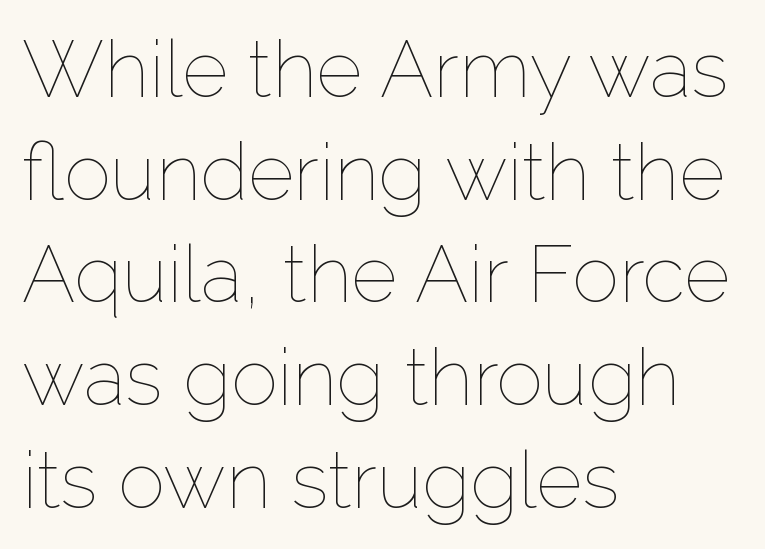
The image shows 79 px thin type, upright; set left-aligned, normal line spacing (1.3x), normal letter spacing, not underlined; low stroke contrast and a medium x-height.
